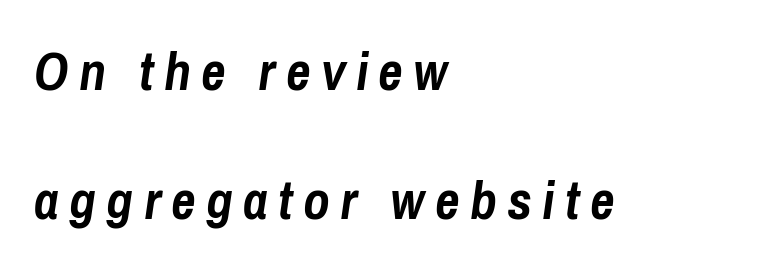
A student would call this left alignment; a typographer would say flush left, rag right. Underline: absent. Every character sits at an angle, as italics do. Honestly, the rows look like they've been pulled way apart. A dark, heavy texture on the line: the type is bold. Here the designer chose a conventional face with non-uniform glyph widths.
